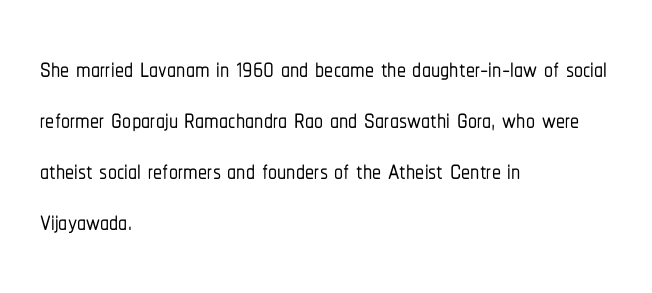
{"serif": "no", "italic": "no", "width": "condensed", "stroke_contrast": "low", "x_height": "medium", "monospaced": "no", "underline": "no", "align": "left", "line_spacing": "normal", "line_spacing_ratio": 1.42, "letter_spacing": "normal", "letter_spacing_em": 0.0, "glyph_px": 36}
